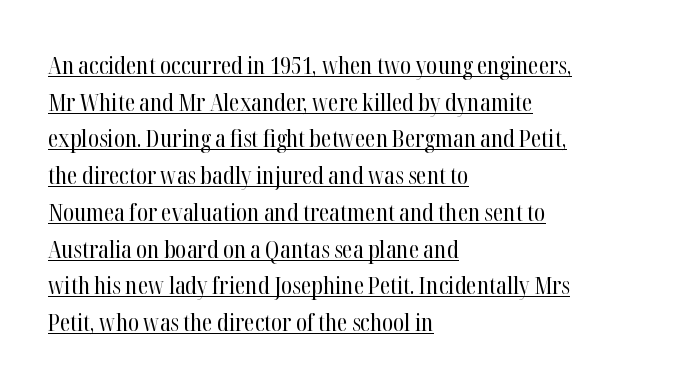
Somebody hit Ctrl+U on this one — the words are underlined. Characters remain perfectly vertical along every line. Reading down the block, your eye returns to a fixed left position each line. The letters sit at their default tracking, neither squeezed nor spread. Summary of vertical rhythm: regular, with standard interline spacing. Stroke mass is kept to a normal reading level or below.
